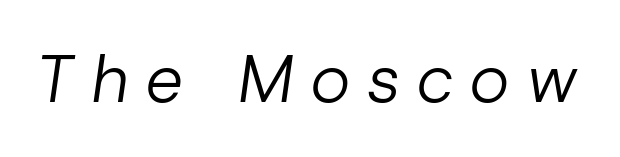
Q: Is the text bold? A: No.
Q: Is the text italic (slanted)? A: Yes, it leans right by about 8 degrees.
Q: Is the text underlined? A: No.
Q: Is the spacing between letters normal or unusually wide? A: Unusually wide.
Q: Width (condensed, normal, or wide)? A: Normal.
Q: Stroke contrast? A: Low.
Q: x-height? A: Medium.
Q: Monospaced? A: No.
